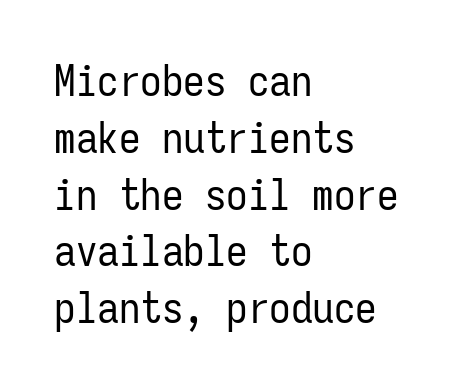
{"serif": "no", "italic": "no", "bold": "no", "weight": "regular", "width": "condensed", "stroke_contrast": "low", "x_height": "medium", "monospaced": "yes", "underline": "no", "align": "left", "line_spacing": "normal", "line_spacing_ratio": 1.32, "letter_spacing": "normal", "letter_spacing_em": 0.0, "glyph_px": 43}
